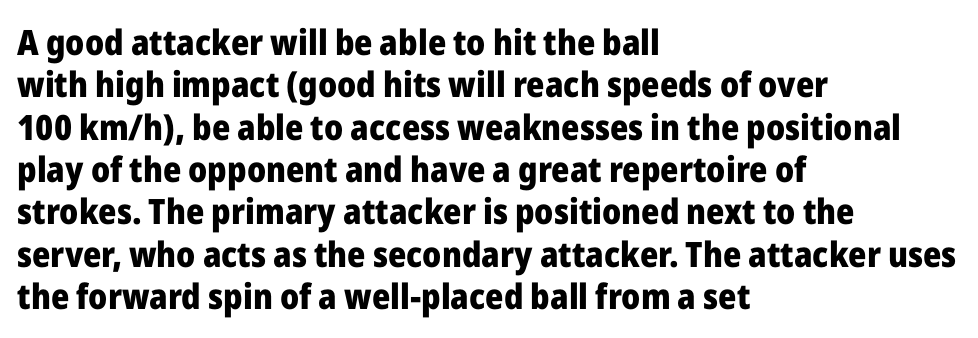
The face used here is rendered with its standard letterfit. The words here are not underlined. Students, this is bold: see how much ink each stroke carries. Left-aligned paragraph, ragged on the right.
